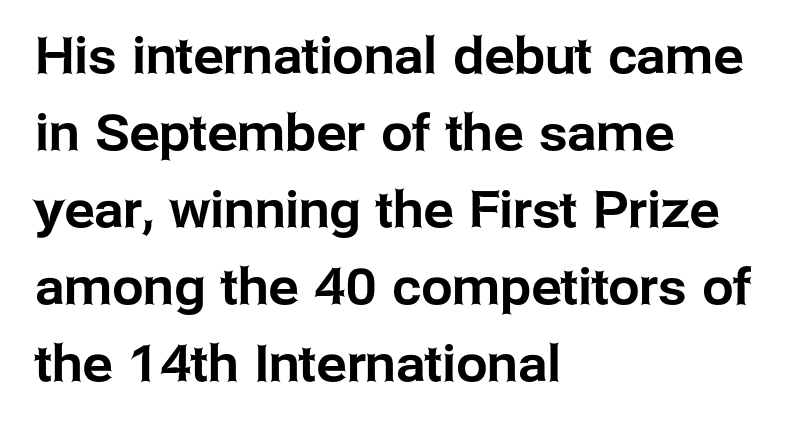
Q: Is the text italic (slanted)? A: No, it is upright.
Q: Is the typeface a serif or a sans-serif typeface? A: Sans-serif.
Q: Is the text underlined? A: No.
Q: How is the paragraph aligned? A: Left-aligned.
Q: Is the spacing between letters normal or unusually wide? A: Normal.
Q: Is the spacing between lines tight, normal or loose? A: Normal.
Q: Width (condensed, normal, or wide)? A: Normal.
Q: Stroke contrast? A: Low.
Q: x-height? A: Medium.
Q: Monospaced? A: No.
